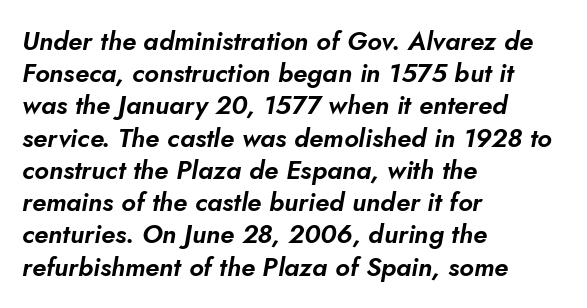
{"italic": "yes", "lean": "right", "slant_degrees": 5, "underline": "no", "align": "left", "line_spacing_ratio": 1.24, "letter_spacing": "normal", "letter_spacing_em": 0.0, "glyph_px": 26}
